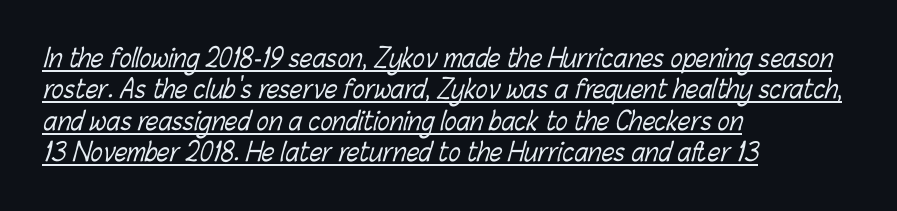
The image shows 25 px text type; set left-aligned, normal line spacing (1.26x), normal letter spacing, underlined.
